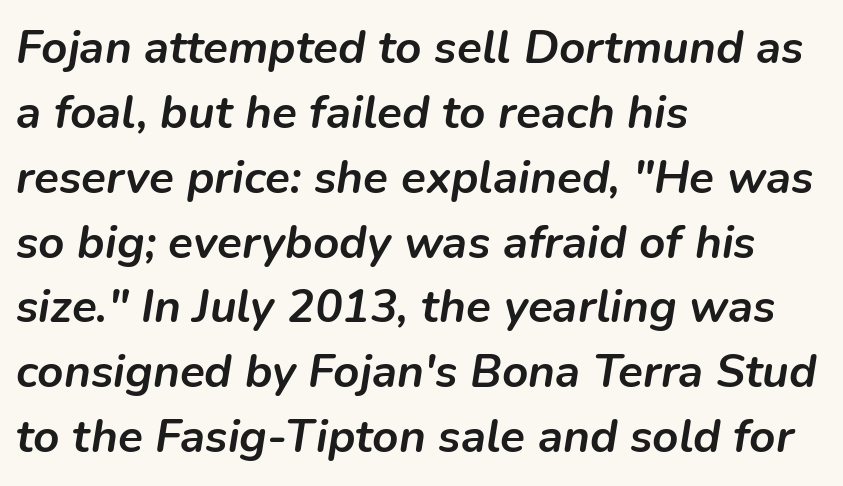
Q: Is the text bold? A: Yes.
Q: Is the text italic (slanted)? A: Yes, it leans right by about 9 degrees.
Q: Is the text underlined? A: No.
Q: How is the paragraph aligned? A: Left-aligned.
Q: Is the spacing between letters normal or unusually wide? A: Normal.
Q: Is the spacing between lines tight, normal or loose? A: Normal.
Q: Width (condensed, normal, or wide)? A: Normal.
Q: Stroke contrast? A: Low.
Q: x-height? A: Medium.
Q: Monospaced? A: No.
